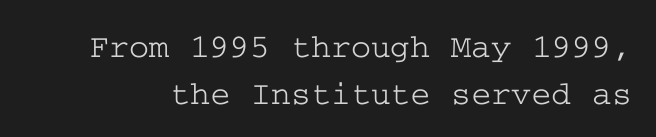
Q: Is the text italic (slanted)? A: No, it is upright.
Q: Is the typeface a serif or a sans-serif typeface? A: Serif.
Q: Is the text underlined? A: No.
Q: Is the spacing between letters normal or unusually wide? A: Normal.
Q: Is the spacing between lines tight, normal or loose? A: Normal.
Q: Width (condensed, normal, or wide)? A: Wide.
Q: Stroke contrast? A: Low.
Q: x-height? A: Medium.
